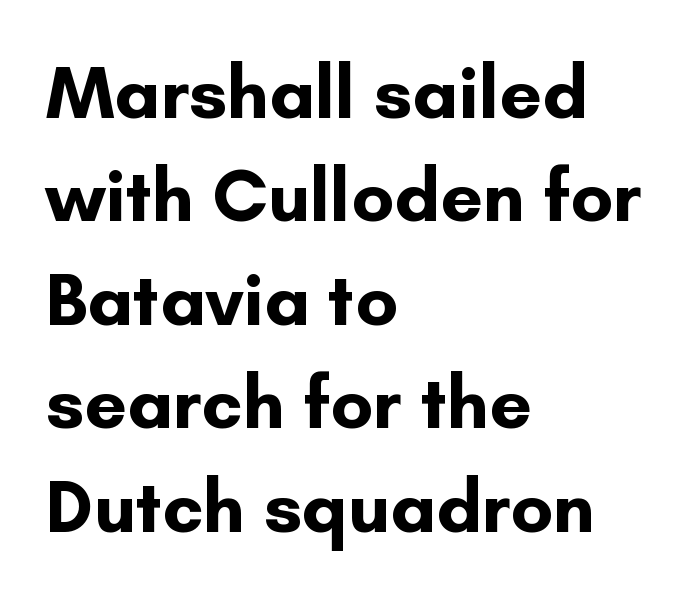
The image shows 75 px bold sans-serif type, upright; set left-aligned, normal line spacing (1.38x), normal letter spacing, not underlined; low stroke contrast and a small x-height.
